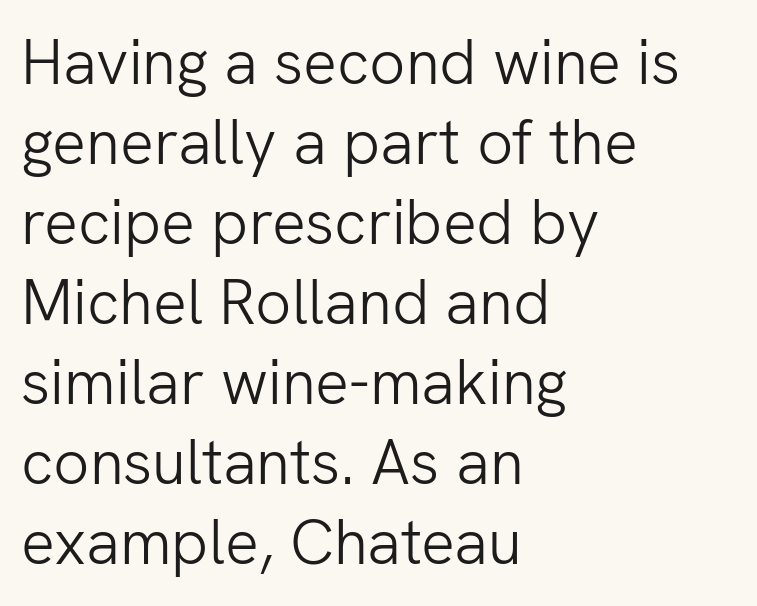
Each new line begins a customary step beneath the previous one. The letterforms sit at book weight or below. This rendering leaves character spacing at its baseline value. The paragraph has a hard left edge and a soft right edge. Does the lettering tilt? It doesn't — this is upright. A bare baseline throughout the passage.
